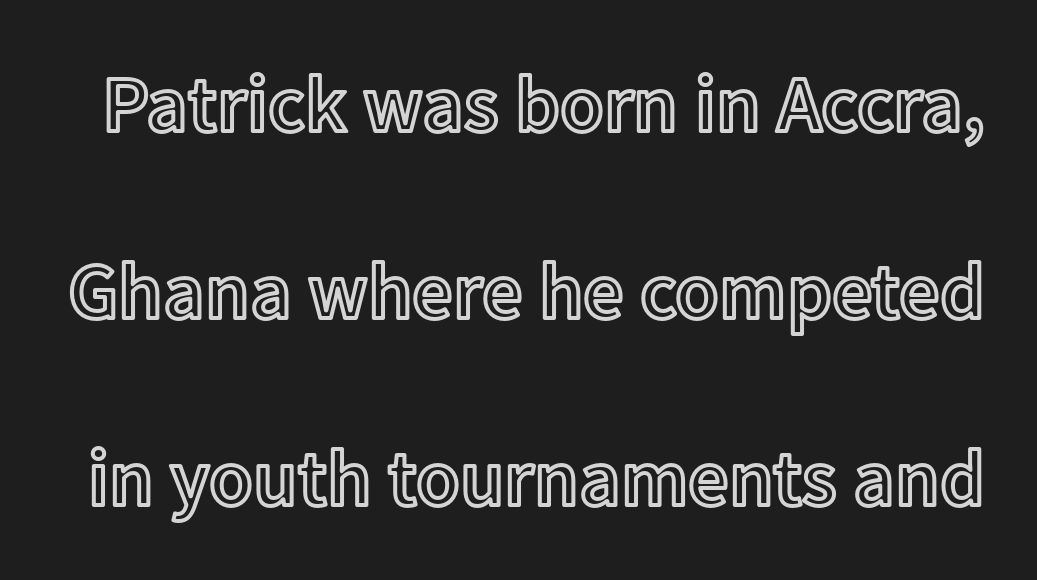
The image shows 80 px text type, upright; set loose line spacing (2.34x), normal letter spacing, not underlined; a medium x-height.
